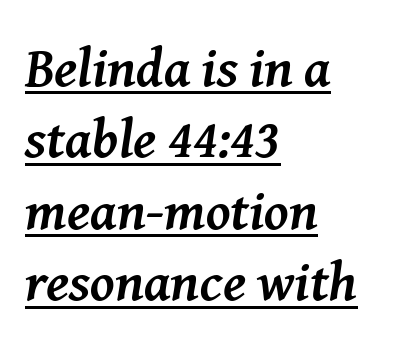
The line-height multiplier appears to be the usual default. The passage shown is underscored from start to finish. Letterform terminals end in serifs throughout the passage. Italic: yes, the glyphs are oblique.
